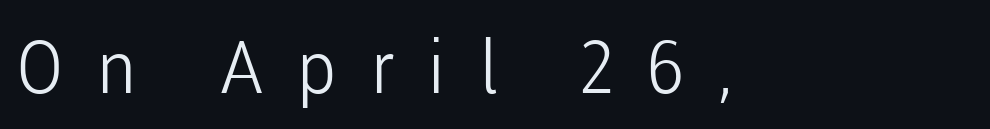
Q: Is the text bold? A: No.
Q: Is the text italic (slanted)? A: No, it is upright.
Q: Is the typeface a serif or a sans-serif typeface? A: Sans-serif.
Q: Is the text underlined? A: No.
Q: Is the spacing between letters normal or unusually wide? A: Unusually wide.
Q: Width (condensed, normal, or wide)? A: Normal.
Q: Stroke contrast? A: Low.
Q: x-height? A: Medium.
Q: Monospaced? A: No.
